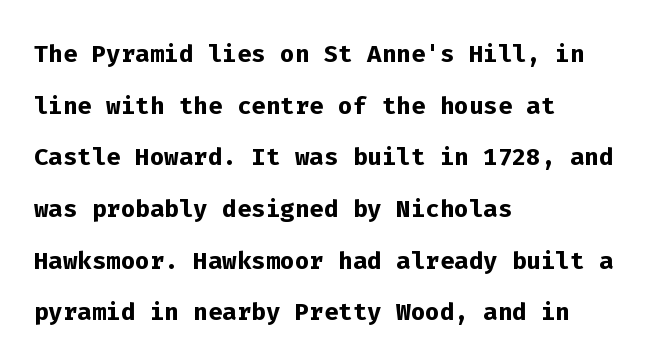
Casual observation: everything's shoved over to the left. No feet cap the strokes, marking this as sans-serif type. Rule under the text: the space is simply empty. These lines sit exactly where default settings would place them. Its strokes are broad and dark, the hallmark of bold type.
